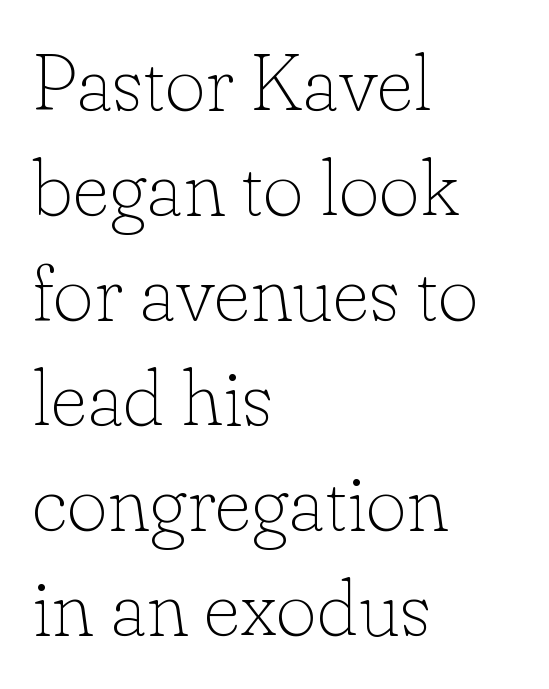
Note the varied advance widths — an 'i' is clearly narrower than an 'm'. The letters stand straight up with perfectly vertical stems. A light-to-regular cut is what we see here. Is the block centered? No — it sits flush against the left margin. The horizontal fit of the characters is conventional and even. The leading is moderate, giving the passage an even texture.
